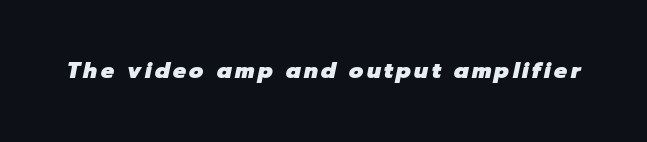
The glyphs have the mass of a bold cut. These lines were composed using italics. Underlining? Definitely not there.
